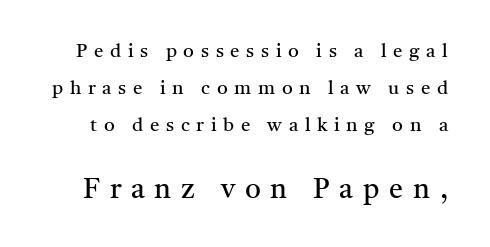
Little horizontal feet cap the strokes, marking this as serif type. This rendering widens character spacing well past its baseline value. Spacing verdict: proportional, widths tailored to each character. Underlining? Definitely not there.
